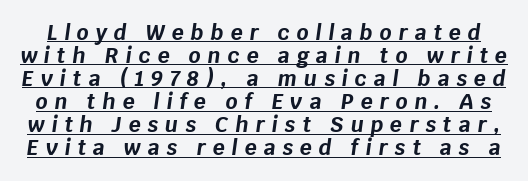
The image shows 21 px bold type, italic (leaning right); set tight line spacing (1.1x), unusually wide letter spacing (+0.33 em), underlined.
